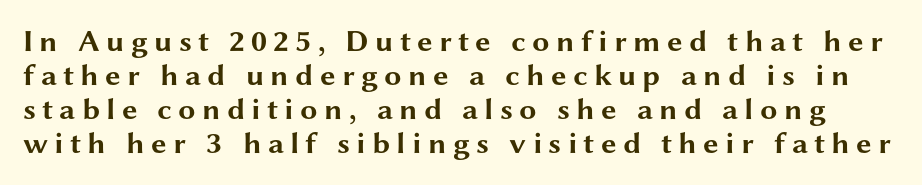
Q: Is the text bold? A: Yes.
Q: Is the text italic (slanted)? A: No, it is upright.
Q: Is the typeface a serif or a sans-serif typeface? A: Sans-serif.
Q: Is the text underlined? A: No.
Q: Is the spacing between letters normal or unusually wide? A: Unusually wide.
Q: Is the spacing between lines tight, normal or loose? A: Tight.
Q: Width (condensed, normal, or wide)? A: Wide.
Q: Stroke contrast? A: Medium.
Q: x-height? A: Medium.
Q: Monospaced? A: No.
